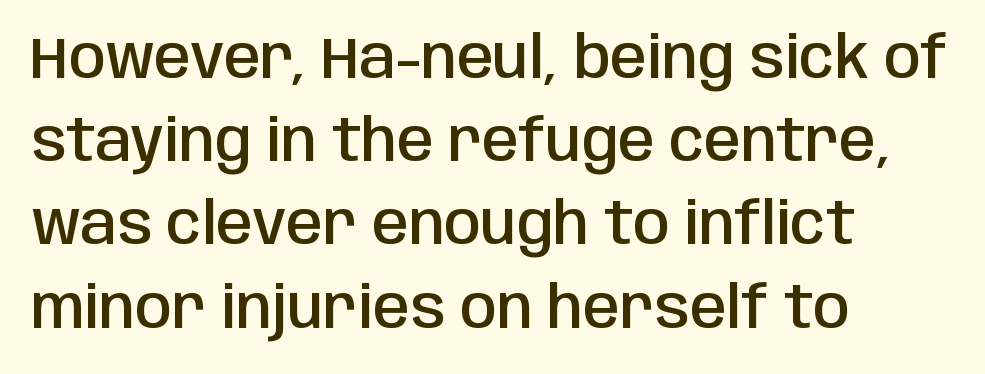
The image shows 59 px semibold, condensed sans-serif type, upright; set left-aligned, normal line spacing (1.41x), normal letter spacing, not underlined; low stroke contrast and a large x-height.
